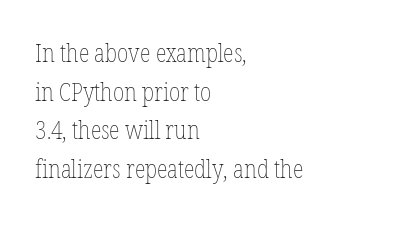
Notice how descenders clear the ascenders below comfortably — that's standard leading. Posture: vertical. Letter spacing: default. This rendering uses left alignment, leaving the right contour irregular.
